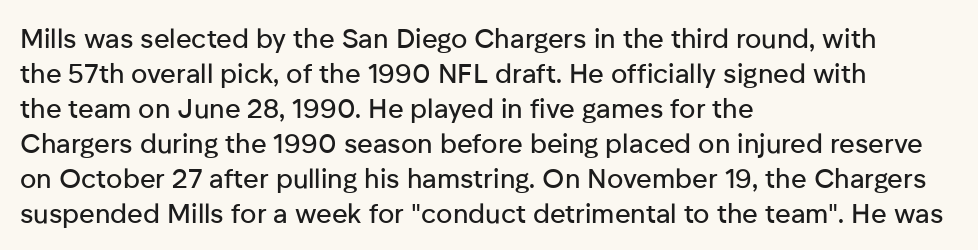
{"italic": "no", "underline": "no", "align": "left", "line_spacing": "normal", "line_spacing_ratio": 1.3, "letter_spacing": "normal", "letter_spacing_em": 0.0, "glyph_px": 27}
